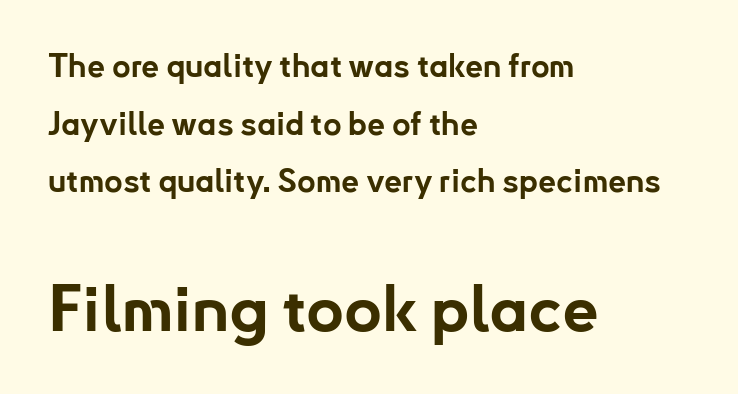
The image shows 65 px bold sans-serif type, upright; set left-aligned, line spacing 1.8x, normal letter spacing, not underlined; the second (bottom) block is 2.03x larger; low stroke contrast and a small x-height.
